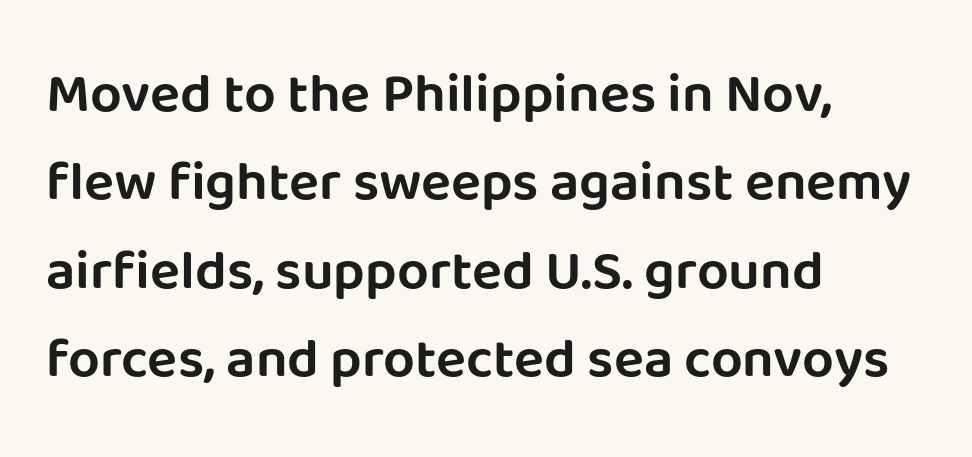
The image shows 56 px sans-serif type, upright; set left-aligned, normal line spacing (1.58x), normal letter spacing, not underlined; low stroke contrast and a large x-height.
